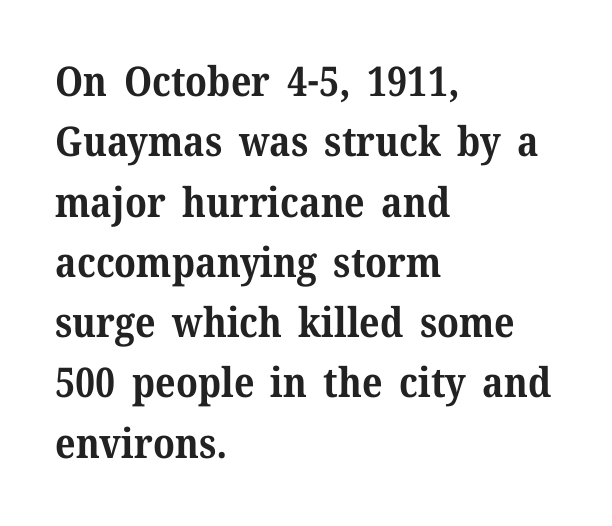
Q: Is the text bold? A: Yes.
Q: Is the text italic (slanted)? A: No, it is upright.
Q: Is the typeface a serif or a sans-serif typeface? A: Serif.
Q: Is the text underlined? A: No.
Q: How is the paragraph aligned? A: Left-aligned.
Q: Is the spacing between letters normal or unusually wide? A: Normal.
Q: Is the spacing between lines tight, normal or loose? A: Normal.
Q: Width (condensed, normal, or wide)? A: Normal.
Q: Stroke contrast? A: Medium.
Q: x-height? A: Medium.
Q: Monospaced? A: No.
